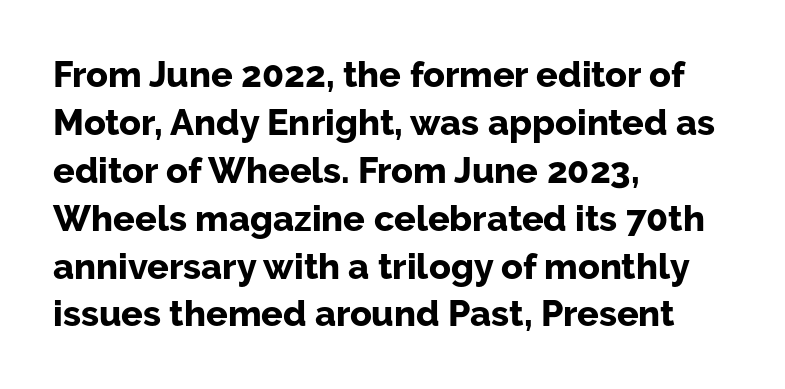
{"serif": "no", "italic": "no", "bold": "yes", "weight": "bold", "width": "normal", "stroke_contrast": "low", "x_height": "medium", "monospaced": "no", "underline": "no", "align": "left", "line_spacing": "normal", "line_spacing_ratio": 1.33, "letter_spacing": "normal", "letter_spacing_em": 0.0, "glyph_px": 36}
